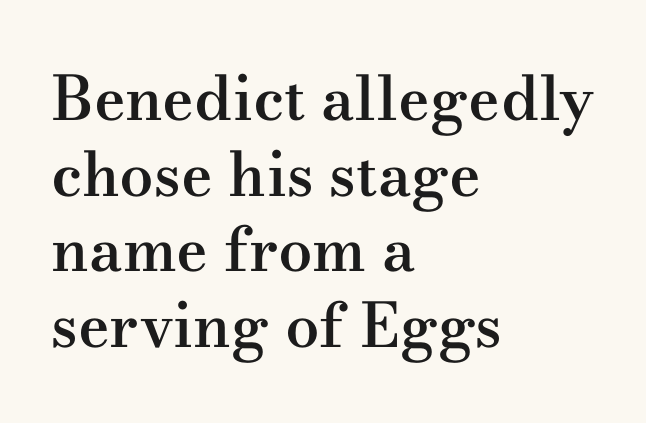
Each letter keeps its own natural width here, so spacing adapts to shape. Bold? Not quite — semibold, heavier than regular but stopping short. No italicization has been applied; the sample stays upright. Letters rest on an invisible, unmarked baseline. Compared with typical body copy, the letter spacing here is the same. Look at the bottom of the vertical strokes: they flare into serifs here.
